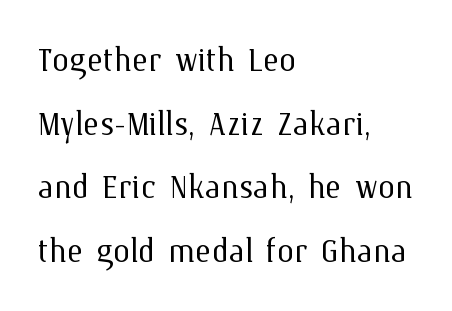
{"italic": "no", "bold": "no", "weight": "light", "width": "normal", "stroke_contrast": "medium", "x_height": "medium", "monospaced": "no", "underline": "no", "align": "left", "line_spacing": "normal", "line_spacing_ratio": 1.48, "letter_spacing": "normal", "letter_spacing_em": 0.0, "glyph_px": 43}
